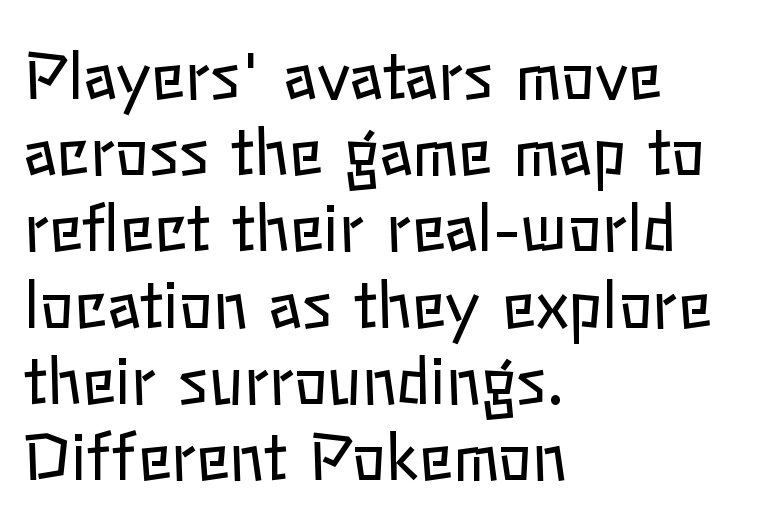
This is not heavy type; no bold has been used. The gaps between neighbouring characters are ordinary and unremarkable. The baseline area is clear. Posture: vertical. Where is the straight margin? On the left. The rendering uses natural spacing where letterforms have individual widths.
